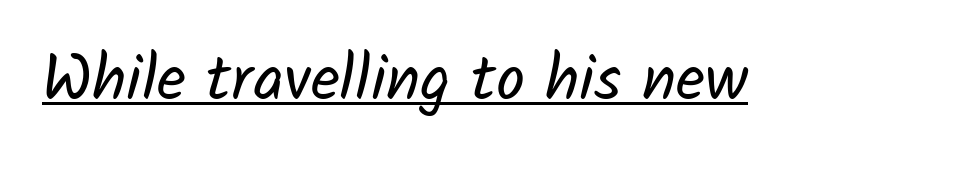
{"serif": "no", "bold": "no", "weight": "regular", "width": "normal", "stroke_contrast": "low", "x_height": "medium", "monospaced": "no", "underline": "yes", "letter_spacing": "normal", "letter_spacing_em": 0.0, "glyph_px": 64}
